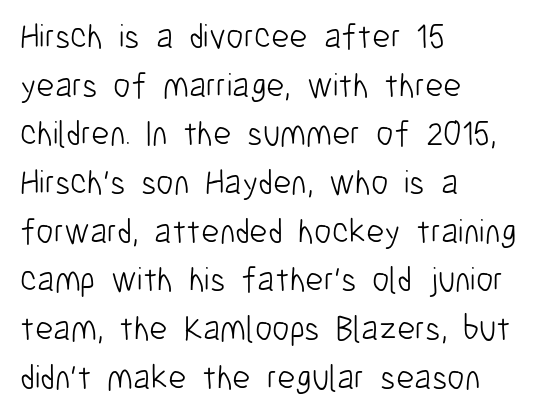
Baseline-to-baseline distance is the conventional proportion of letter height. This rendering features lettering with no underline. You could call the tracking neutral — neither tight nor loose. Alignment: flush left. Tall strokes in this sample are plumb rather than angled. Bold? No — there's no thickening of the strokes.
